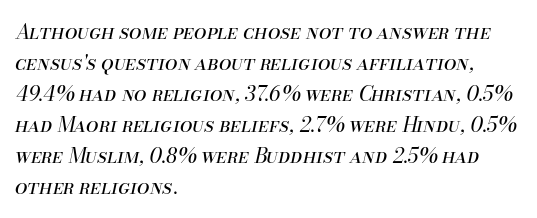
The image shows 20 px text type, italic (leaning right); set left-aligned, normal line spacing (1.55x), normal letter spacing, not underlined.
